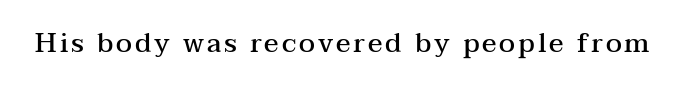
The image shows 27 px text type, upright; set not underlined.
